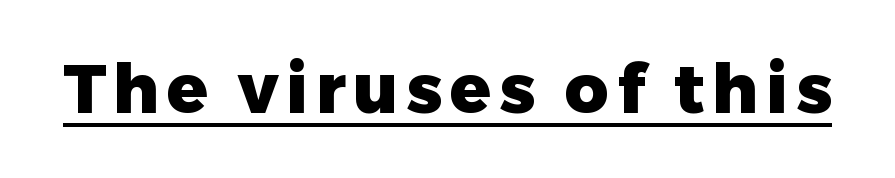
The image shows 68 px heavy sans-serif type, upright; set underlined; low stroke contrast and a medium x-height.
